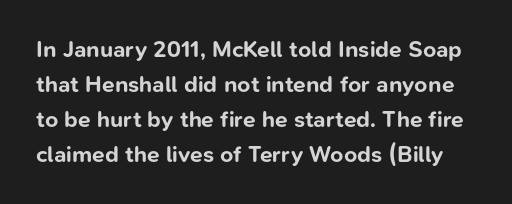
Q: Is the text bold? A: Yes.
Q: Is the text italic (slanted)? A: No, it is upright.
Q: Is the text underlined? A: No.
Q: Is the spacing between letters normal or unusually wide? A: Normal.
Q: Is the spacing between lines tight, normal or loose? A: Normal.
